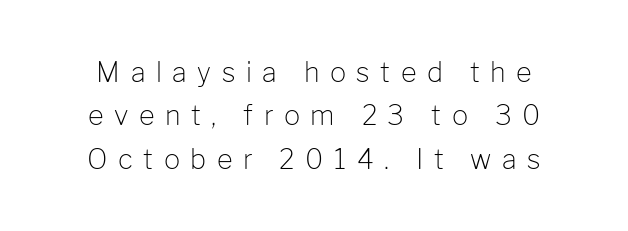
Characters follow at a spacing far wider than the type designer built in. Line spacing here is normal. Do the letters lean? They stand straight. Stem width sits at or under what a default text font uses.
